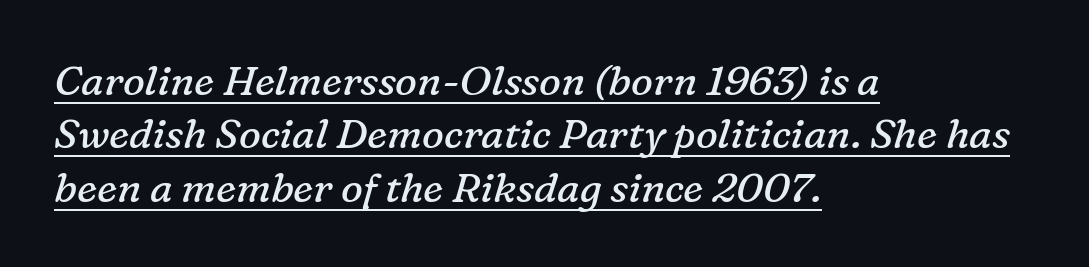
The passage is arranged the way most books set body copy — flush left. Stroke terminals: seriffed. Nothing unusual about the tracking: characters are spaced as the font intends. Compared with undecorated copy, this sample adds a rule below the words. No letter is thick-stroked: the sample isn't bold.
